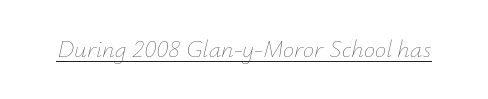
The image shows 25 px text type, italic (leaning right); set normal letter spacing, underlined.
